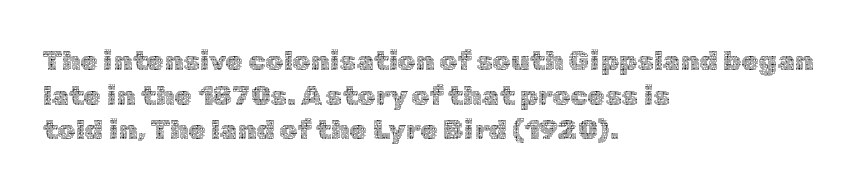
The letters look calm and open, with moderate or lighter stems. You could not count columns in this text — the font is proportionally spaced. In terms of posture, this sample is upright. The tracking reads as untouched default to a designer's eye.
